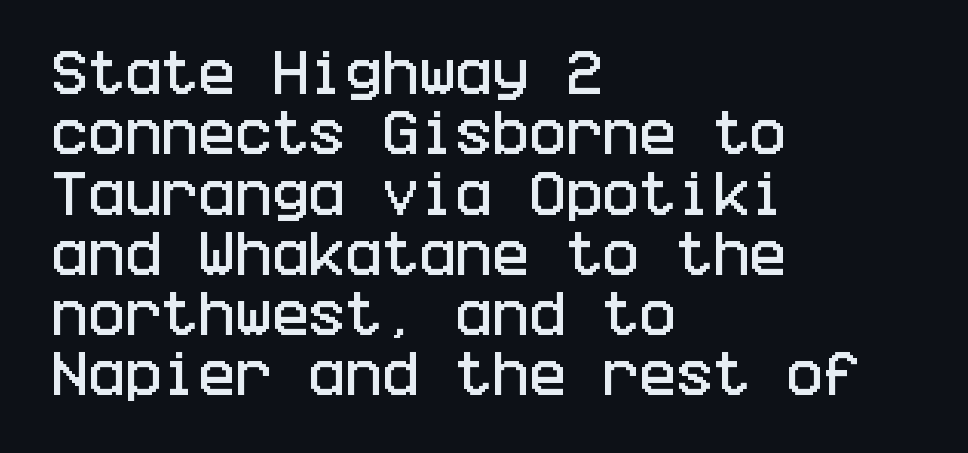
The image shows 49 px condensed sans-serif type, upright; set left-aligned, line spacing 1.23x, normal letter spacing, not underlined; low stroke contrast and a large x-height.
